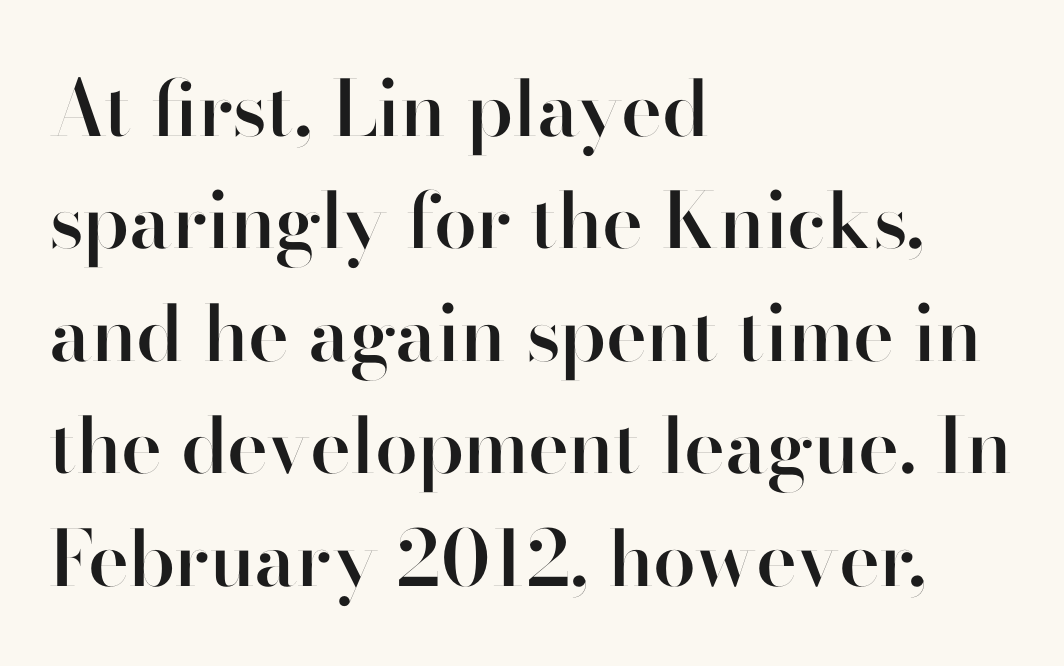
Q: Is the text bold? A: Semi-bold.
Q: Is the text italic (slanted)? A: No, it is upright.
Q: Is the typeface a serif or a sans-serif typeface? A: Sans-serif.
Q: Is the text underlined? A: No.
Q: How is the paragraph aligned? A: Left-aligned.
Q: Is the spacing between letters normal or unusually wide? A: Normal.
Q: Is the spacing between lines tight, normal or loose? A: Normal.
Q: Width (condensed, normal, or wide)? A: Normal.
Q: Stroke contrast? A: High.
Q: x-height? A: Small.
Q: Monospaced? A: No.
